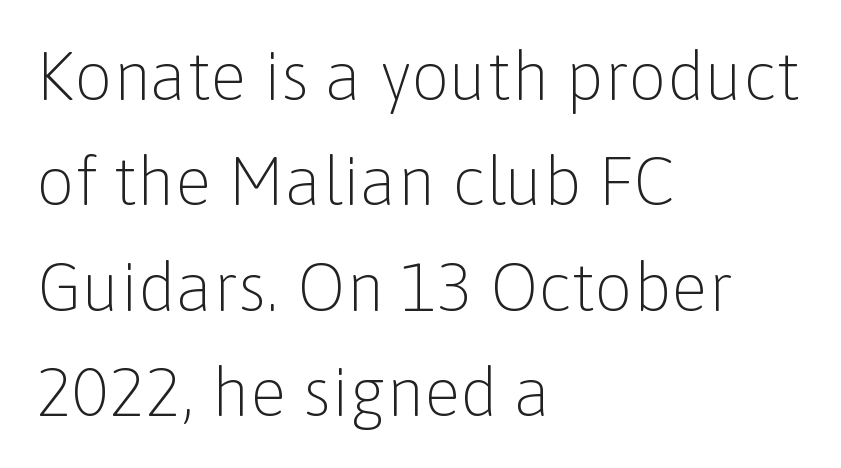
Q: Is the text bold? A: No.
Q: Is the text italic (slanted)? A: No, it is upright.
Q: Is the typeface a serif or a sans-serif typeface? A: Sans-serif.
Q: Is the text underlined? A: No.
Q: How is the paragraph aligned? A: Left-aligned.
Q: Is the spacing between letters normal or unusually wide? A: Normal.
Q: Is the spacing between lines tight, normal or loose? A: Normal.
Q: Width (condensed, normal, or wide)? A: Normal.
Q: Stroke contrast? A: Low.
Q: x-height? A: Medium.
Q: Monospaced? A: No.
